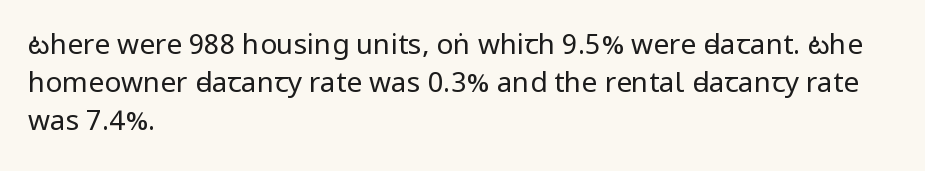
The strip under each line holds only bare page. The type is set solid horizontally, with unmodified tracking. Ordinary non-slanted type is in use. Each line starts at the same left margin while the right side varies. In terms of leading, this rendering sits right in the middle.
